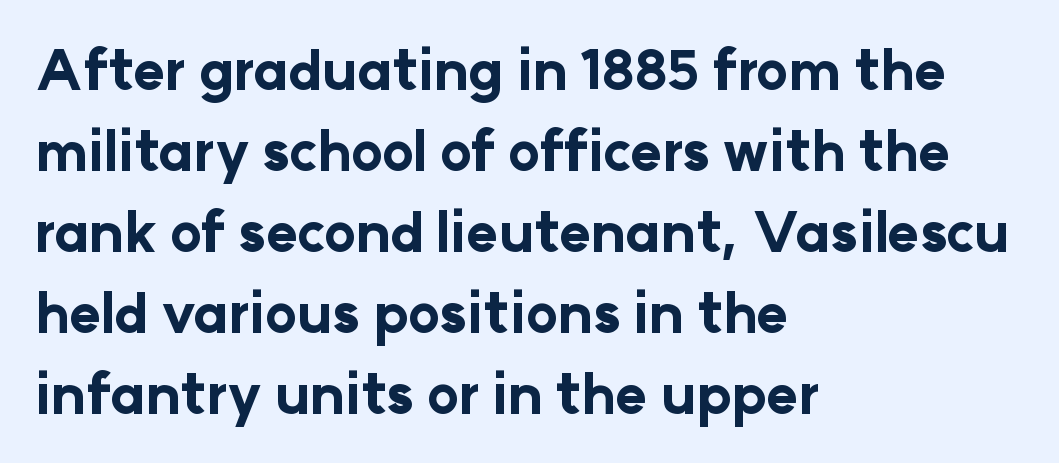
Q: Is the text bold? A: Yes.
Q: Is the text italic (slanted)? A: No, it is upright.
Q: Is the typeface a serif or a sans-serif typeface? A: Sans-serif.
Q: Is the text underlined? A: No.
Q: How is the paragraph aligned? A: Left-aligned.
Q: Is the spacing between letters normal or unusually wide? A: Normal.
Q: Is the spacing between lines tight, normal or loose? A: Normal.
Q: Width (condensed, normal, or wide)? A: Normal.
Q: Stroke contrast? A: Low.
Q: x-height? A: Medium.
Q: Monospaced? A: No.
